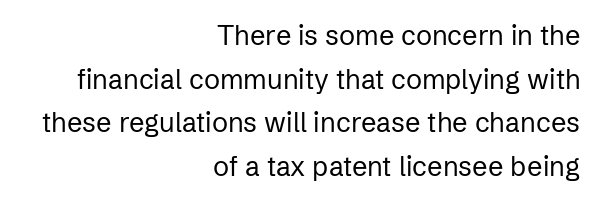
Q: Is the text bold? A: No.
Q: Is the text italic (slanted)? A: No, it is upright.
Q: Is the text underlined? A: No.
Q: How is the paragraph aligned? A: Right-aligned.
Q: Is the spacing between letters normal or unusually wide? A: Normal.
Q: Is the spacing between lines tight, normal or loose? A: Normal.
